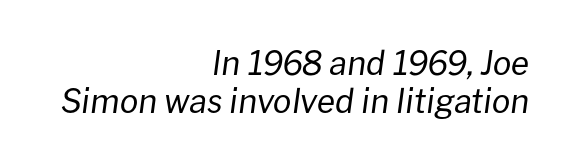
{"italic": "yes", "lean": "right", "slant_degrees": 8, "bold": "no", "weight": "regular", "width": "normal", "stroke_contrast": "low", "x_height": "medium", "monospaced": "no", "underline": "no", "align": "right", "line_spacing": "tight", "line_spacing_ratio": 1.14, "letter_spacing": "normal", "letter_spacing_em": 0.0, "glyph_px": 33}
